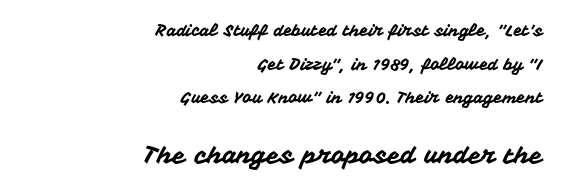
{"underline": "no", "align": "right", "line_spacing": "loose", "line_spacing_ratio": 2.1, "letter_spacing": "normal", "letter_spacing_em": 0.0, "larger_block": "second", "size_ratio": 1.5, "glyph_px": 24}
